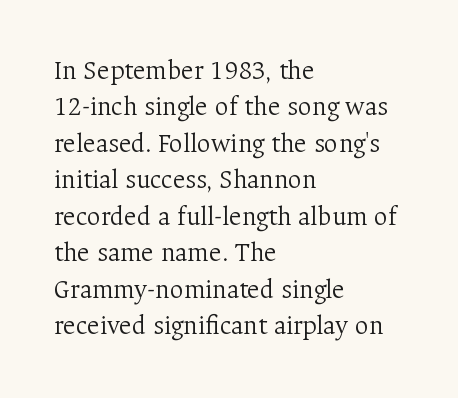
Q: Is the text bold? A: No.
Q: Is the text italic (slanted)? A: No, it is upright.
Q: Is the text underlined? A: No.
Q: How is the paragraph aligned? A: Left-aligned.
Q: Is the spacing between letters normal or unusually wide? A: Normal.
Q: Is the spacing between lines tight, normal or loose? A: Normal.
